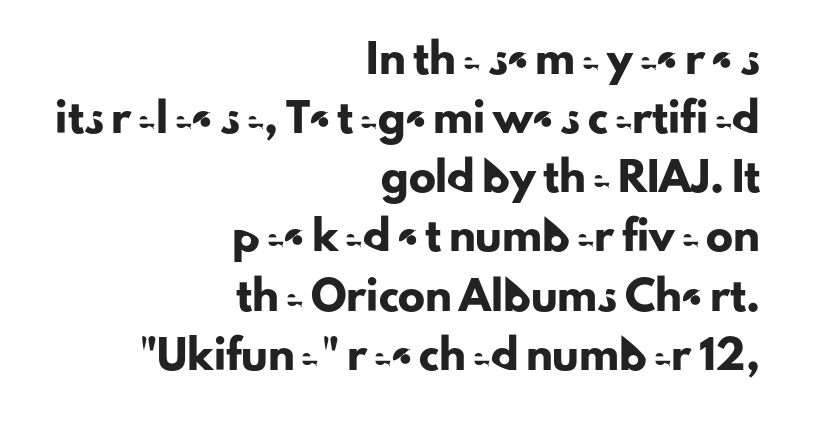
The image shows 27 px text type, upright; set right-aligned, loose line spacing (2.19x), normal letter spacing, not underlined.
